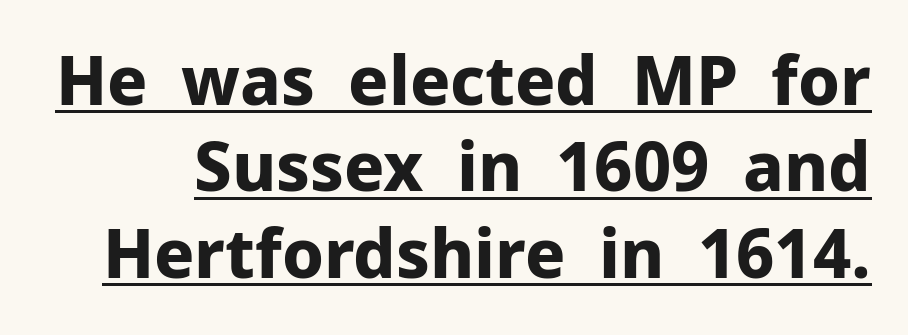
The image shows 67 px bold sans-serif type, upright; set normal line spacing (1.29x), normal letter spacing, underlined; low stroke contrast and a medium x-height.
